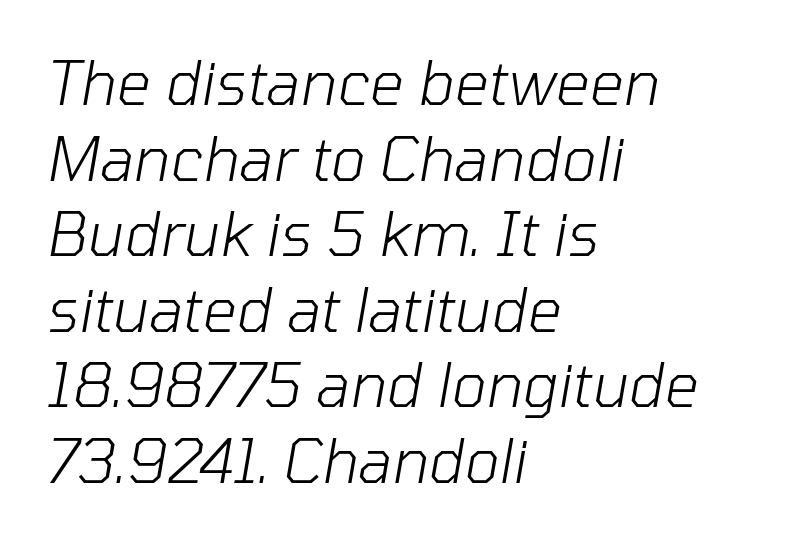
The image shows 60 px light type, italic (leaning right); set left-aligned, normal line spacing (1.26x), normal letter spacing, not underlined; low stroke contrast and a medium x-height.
